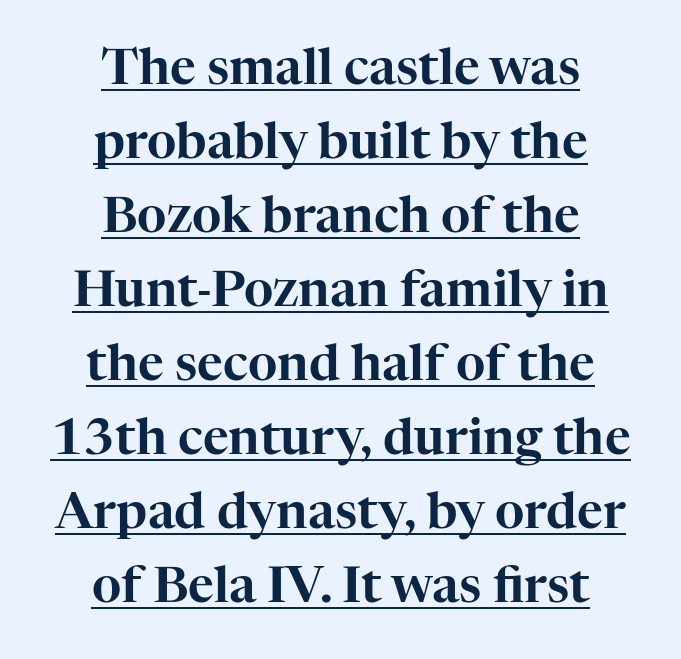
{"serif": "yes", "italic": "no", "width": "normal", "stroke_contrast": "high", "x_height": "medium", "monospaced": "no", "underline": "yes", "align": "center", "line_spacing": "normal", "line_spacing_ratio": 1.48, "letter_spacing": "normal", "letter_spacing_em": 0.0, "glyph_px": 50}
